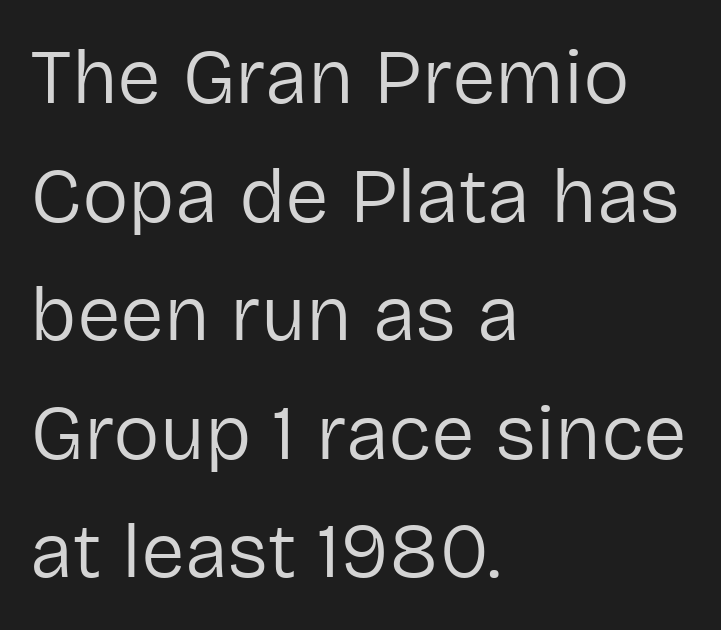
Q: Is the text bold? A: No.
Q: Is the text italic (slanted)? A: No, it is upright.
Q: Is the typeface a serif or a sans-serif typeface? A: Sans-serif.
Q: Is the text underlined? A: No.
Q: How is the paragraph aligned? A: Left-aligned.
Q: Is the spacing between letters normal or unusually wide? A: Normal.
Q: Is the spacing between lines tight, normal or loose? A: Normal.
Q: Width (condensed, normal, or wide)? A: Normal.
Q: Stroke contrast? A: Low.
Q: x-height? A: Medium.
Q: Monospaced? A: No.
